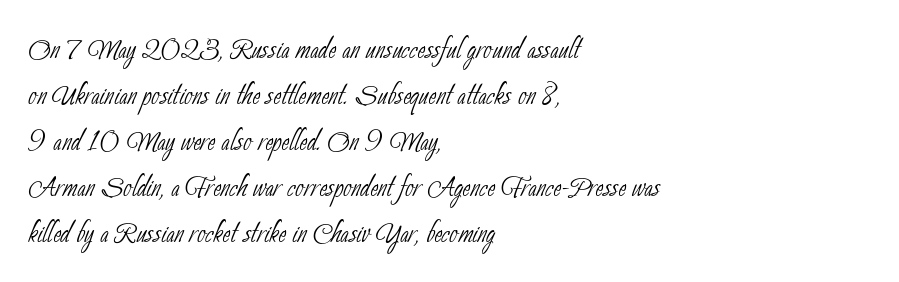
Each letter's strokes conclude bluntly, with no projecting serifs. This rendering leaves character spacing at its baseline value. These glyphs show unthickened strokes, regular width or finer. Anything drawn beneath the words? Only blank space. These lines are rendered in a variable-pitch font.
